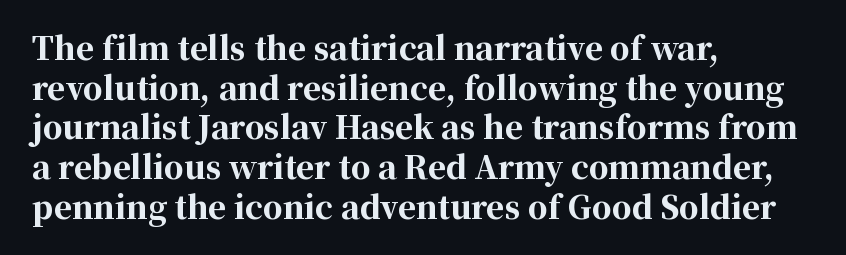
Q: Is the text bold? A: Yes.
Q: Is the text italic (slanted)? A: No, it is upright.
Q: Is the typeface a serif or a sans-serif typeface? A: Serif.
Q: Is the text underlined? A: No.
Q: How is the paragraph aligned? A: Left-aligned.
Q: Is the spacing between letters normal or unusually wide? A: Normal.
Q: Is the spacing between lines tight, normal or loose? A: Normal.
Q: Width (condensed, normal, or wide)? A: Normal.
Q: Stroke contrast? A: High.
Q: x-height? A: Medium.
Q: Monospaced? A: No.
